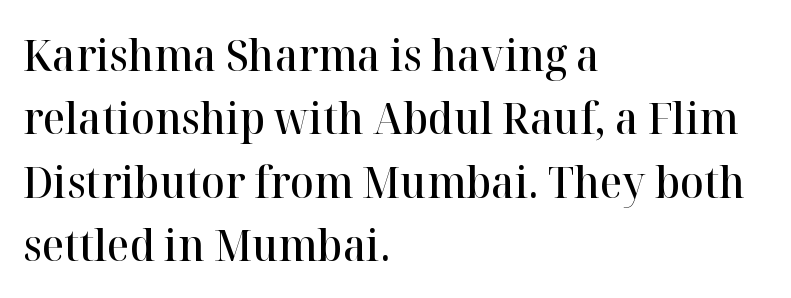
Q: Is the text bold? A: Semi-bold.
Q: Is the text italic (slanted)? A: No, it is upright.
Q: Is the typeface a serif or a sans-serif typeface? A: Serif.
Q: Is the text underlined? A: No.
Q: How is the paragraph aligned? A: Left-aligned.
Q: Is the spacing between letters normal or unusually wide? A: Normal.
Q: Is the spacing between lines tight, normal or loose? A: Normal.
Q: Width (condensed, normal, or wide)? A: Normal.
Q: Stroke contrast? A: High.
Q: x-height? A: Medium.
Q: Monospaced? A: No.
